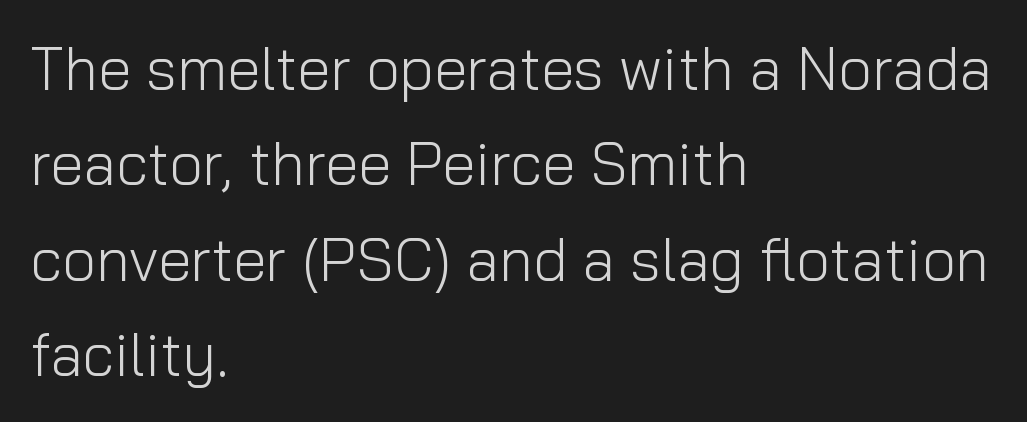
{"serif": "no", "italic": "no", "bold": "no", "weight": "light", "width": "normal", "stroke_contrast": "low", "x_height": "medium", "monospaced": "no", "underline": "no", "align": "left", "line_spacing": "normal", "line_spacing_ratio": 1.59, "letter_spacing": "normal", "letter_spacing_em": 0.0, "glyph_px": 60}
